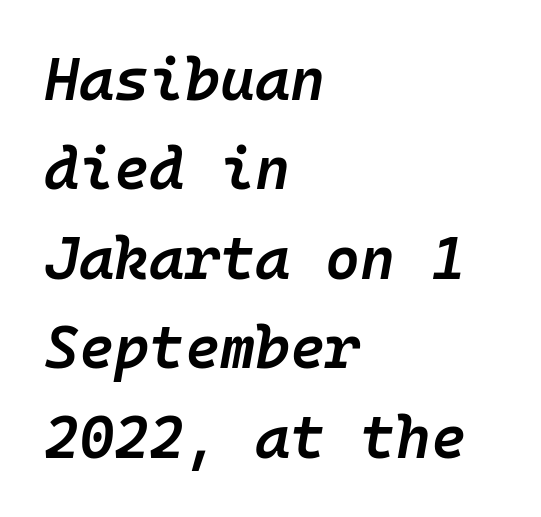
Q: Is the text bold? A: Semi-bold.
Q: Is the text italic (slanted)? A: Yes, it leans right by about 10 degrees.
Q: Is the text underlined? A: No.
Q: How is the paragraph aligned? A: Left-aligned.
Q: Is the spacing between letters normal or unusually wide? A: Normal.
Q: Is the spacing between lines tight, normal or loose? A: Normal.
Q: Width (condensed, normal, or wide)? A: Normal.
Q: Stroke contrast? A: Low.
Q: x-height? A: Medium.
Q: Monospaced? A: Yes.
